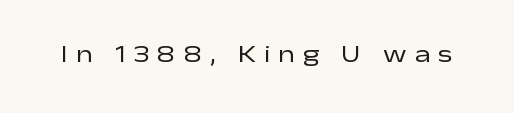
{"italic": "no", "bold": "no", "underline": "no", "letter_spacing": "wide", "letter_spacing_em": 0.33, "glyph_px": 24}
